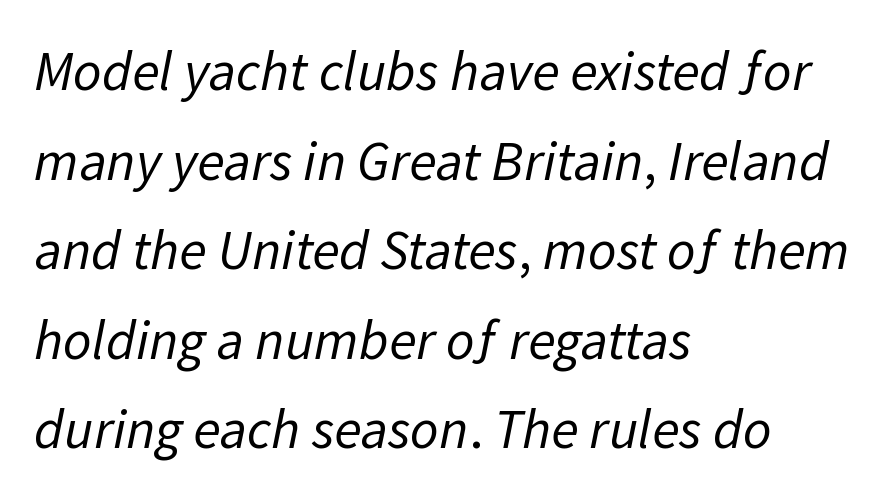
The image shows 56 px regular-weight sans-serif type; set left-aligned, normal line spacing (1.6x), normal letter spacing, not underlined; low stroke contrast and a medium x-height.
